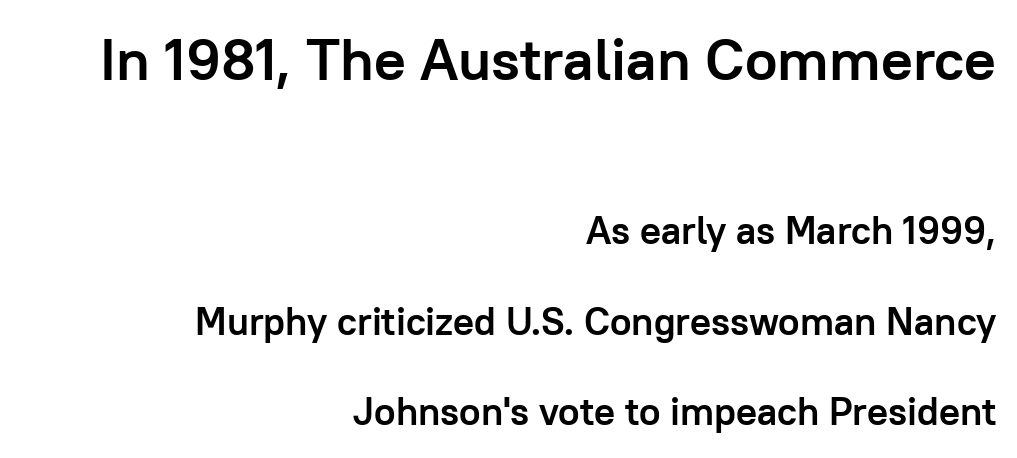
{"serif": "no", "italic": "no", "bold": "yes", "weight": "semibold", "width": "normal", "stroke_contrast": "low", "x_height": "medium", "monospaced": "no", "underline": "no", "align": "right", "line_spacing": "loose", "line_spacing_ratio": 2.32, "letter_spacing": "normal", "letter_spacing_em": 0.0, "larger_block": "first", "size_ratio": 1.51, "glyph_px": 59}
